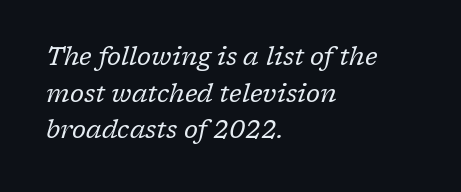
Is the type slanted? Yes — the strokes lean at a clear angle. Nobody drew a line under any word here. Here the glyphs are tracked normally, forming tight word shapes. The designer left line spacing at the default.
